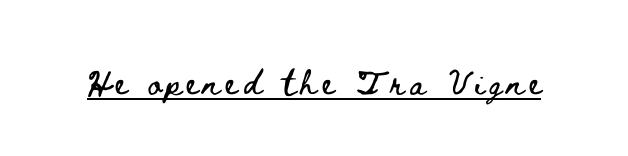
Q: Is the text italic (slanted)? A: Yes.
Q: Is the text underlined? A: Yes.
Q: Width (condensed, normal, or wide)? A: Wide.
Q: Stroke contrast? A: Low.
Q: x-height? A: Small.
Q: Monospaced? A: No.
